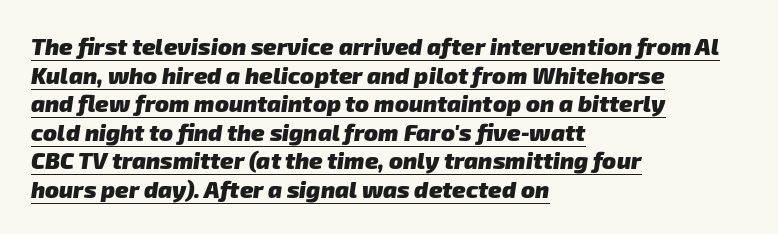
The image shows 23 px bold type; set left-aligned, line spacing 1.24x, normal letter spacing, underlined.
